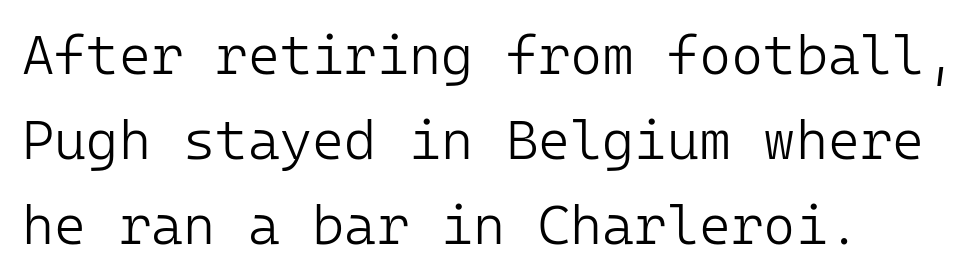
Q: Is the text bold? A: No.
Q: Is the text italic (slanted)? A: No, it is upright.
Q: Is the typeface a serif or a sans-serif typeface? A: Sans-serif.
Q: Is the text underlined? A: No.
Q: How is the paragraph aligned? A: Left-aligned.
Q: Is the spacing between letters normal or unusually wide? A: Normal.
Q: Is the spacing between lines tight, normal or loose? A: Normal.
Q: Width (condensed, normal, or wide)? A: Normal.
Q: Stroke contrast? A: Low.
Q: x-height? A: Medium.
